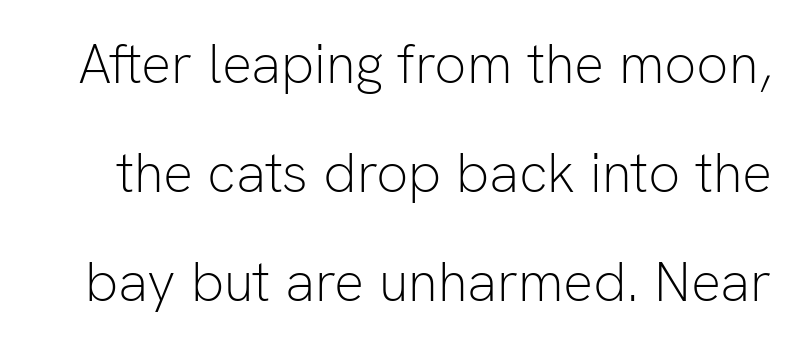
Q: Is the text bold? A: No.
Q: Is the text italic (slanted)? A: No, it is upright.
Q: Is the typeface a serif or a sans-serif typeface? A: Sans-serif.
Q: Is the text underlined? A: No.
Q: Is the spacing between letters normal or unusually wide? A: Normal.
Q: Is the spacing between lines tight, normal or loose? A: Loose.
Q: Width (condensed, normal, or wide)? A: Normal.
Q: Stroke contrast? A: Low.
Q: x-height? A: Medium.
Q: Monospaced? A: No.
